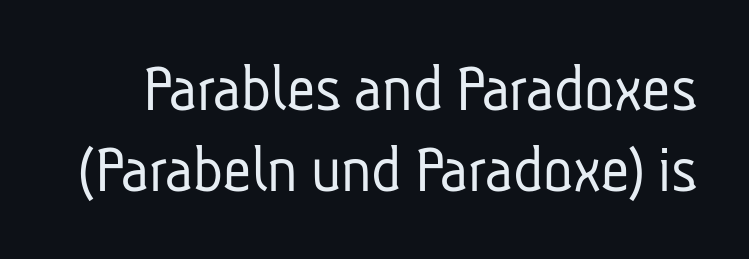
Glance below the letters and you will spot only blank space. These lines are rendered in a variable-pitch font. Think standard paragraph weight, or any step lighter than that. Compared with typical body copy, the letter spacing here is the same.
